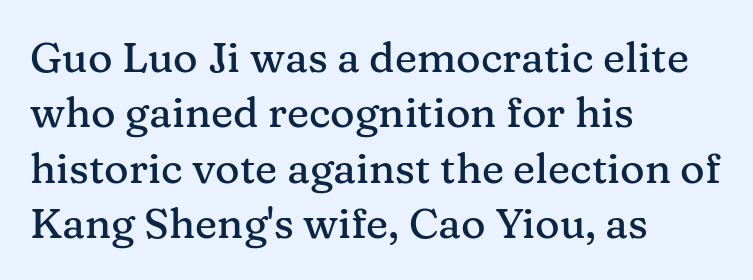
The image shows 42 px serif type, upright; set left-aligned, normal line spacing (1.32x), normal letter spacing, not underlined; medium stroke contrast and a medium x-height.
